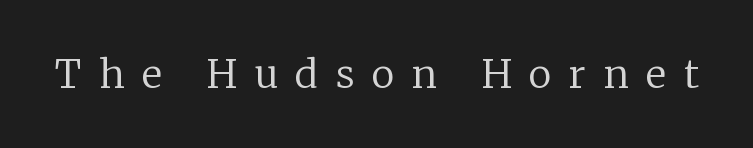
{"serif": "yes", "italic": "no", "bold": "no", "weight": "regular", "width": "normal", "stroke_contrast": "low", "x_height": "medium", "monospaced": "no", "underline": "no", "letter_spacing": "wide", "letter_spacing_em": 0.45, "glyph_px": 39}
